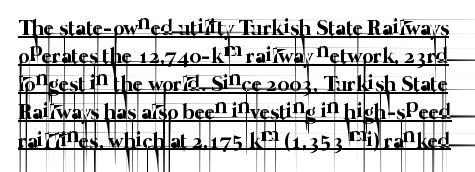
This reads as an unemphasized weight, regular at the heaviest. If you measured baseline to baseline, you'd find a middling distance. Notice how a bar underscores the lettering throughout. Glyph-to-glyph distance matches everyday printed text.
